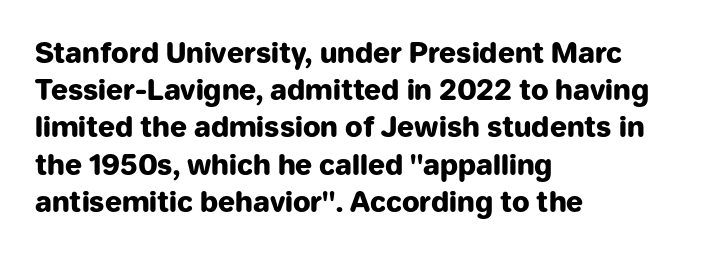
The image shows 28 px heavy sans-serif type, upright; set left-aligned, normal line spacing (1.33x), normal letter spacing, not underlined; low stroke contrast and a medium x-height.
